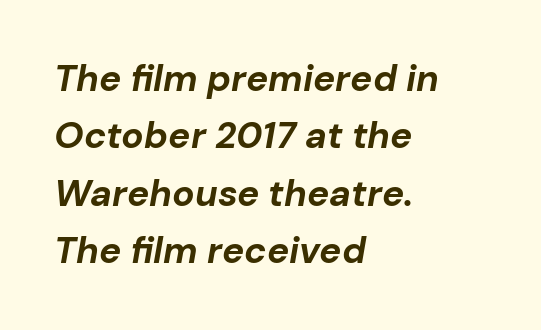
{"italic": "yes", "lean": "right", "slant_degrees": 10, "bold": "yes", "weight": "bold", "width": "normal", "stroke_contrast": "low", "x_height": "medium", "monospaced": "no", "underline": "no", "align": "left", "line_spacing": "normal", "line_spacing_ratio": 1.55, "letter_spacing": "normal", "letter_spacing_em": 0.0, "glyph_px": 37}
